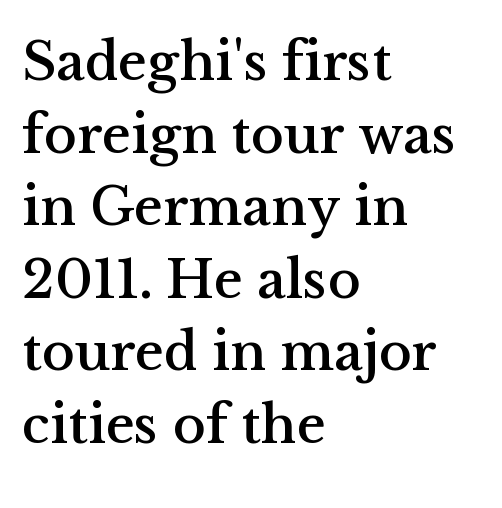
No italicization has been applied; the sample stays upright. The gap between lines stays unmarked. Does extra space separate the letters? No, they use regular spacing. The font family rendered here belongs to the serif group. The passage is arranged the way most books set body copy — flush left.
